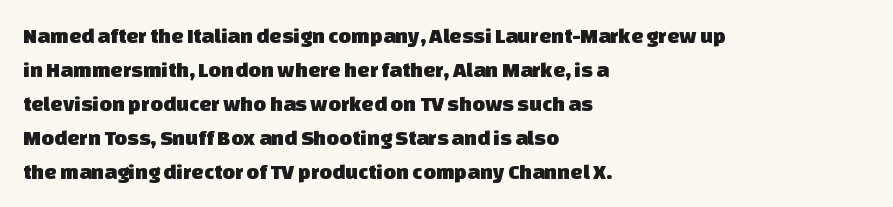
The image shows 22 px text type; set left-aligned, normal line spacing (1.55x), normal letter spacing, not underlined.
